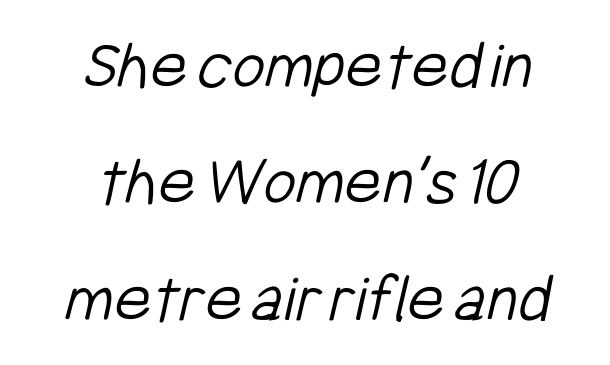
The image shows 71 px light, condensed sans-serif type; set centered, normal line spacing (1.64x), normal letter spacing, not underlined; low stroke contrast and a medium x-height.
